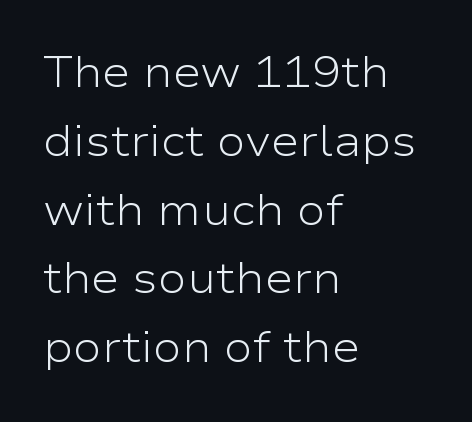
Q: Is the text bold? A: No.
Q: Is the text italic (slanted)? A: No, it is upright.
Q: Is the typeface a serif or a sans-serif typeface? A: Sans-serif.
Q: Is the text underlined? A: No.
Q: How is the paragraph aligned? A: Left-aligned.
Q: Is the spacing between letters normal or unusually wide? A: Normal.
Q: Is the spacing between lines tight, normal or loose? A: Normal.
Q: Width (condensed, normal, or wide)? A: Wide.
Q: Stroke contrast? A: Low.
Q: x-height? A: Medium.
Q: Monospaced? A: No.
